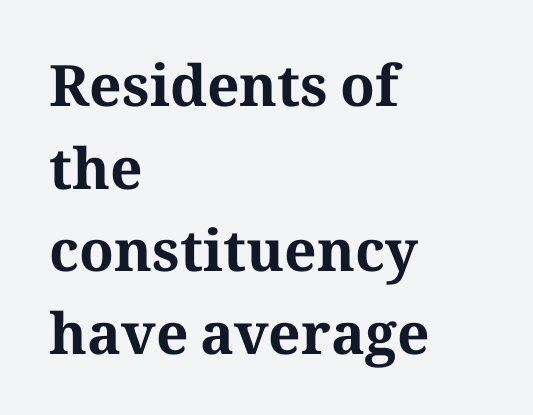
The image shows 57 px bold serif type, upright; set left-aligned, normal line spacing (1.45x), normal letter spacing, not underlined; medium stroke contrast and a medium x-height.
